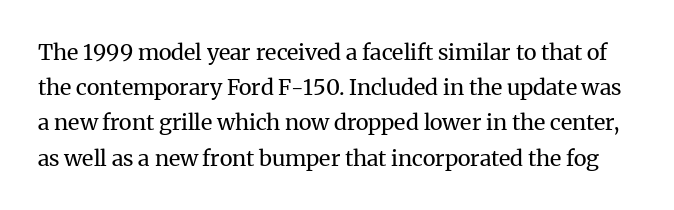
{"italic": "no", "bold": "no", "underline": "no", "line_spacing": "normal", "line_spacing_ratio": 1.6, "letter_spacing": "normal", "letter_spacing_em": 0.0, "glyph_px": 22}
